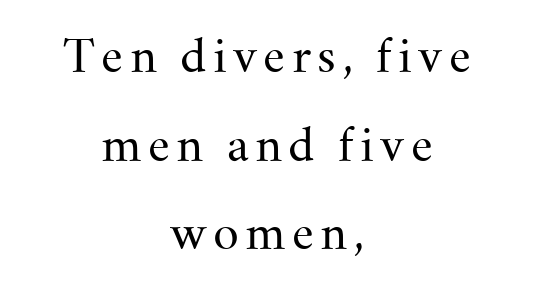
Q: Is the text bold? A: No.
Q: Is the text italic (slanted)? A: No, it is upright.
Q: Is the typeface a serif or a sans-serif typeface? A: Serif.
Q: Is the text underlined? A: No.
Q: How is the paragraph aligned? A: Centered.
Q: Is the spacing between lines tight, normal or loose? A: Loose.
Q: Width (condensed, normal, or wide)? A: Normal.
Q: Stroke contrast? A: Medium.
Q: x-height? A: Small.
Q: Monospaced? A: No.
